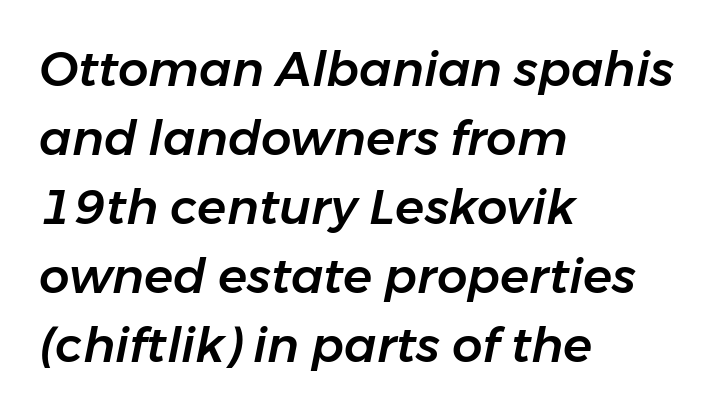
Tall strokes in this sample are angled rather than plumb. The rendering uses natural spacing where letterforms have individual widths. Words appear dense and cohesive because spacing is normal. The rows are spaced the way most documents space them.
